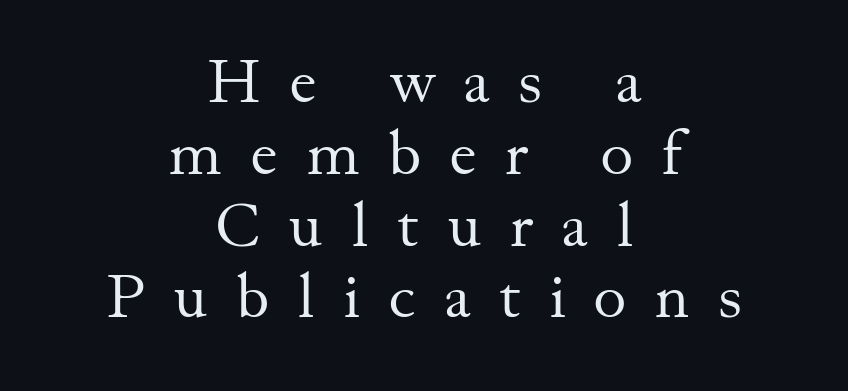
There is plenty of visible air inserted between adjacent glyphs. This sample has the flowing, uneven cadence of proportional lettering. Cramped leading. The paragraph shown floats in the horizontal middle. Do the letters lean? They stand straight.
